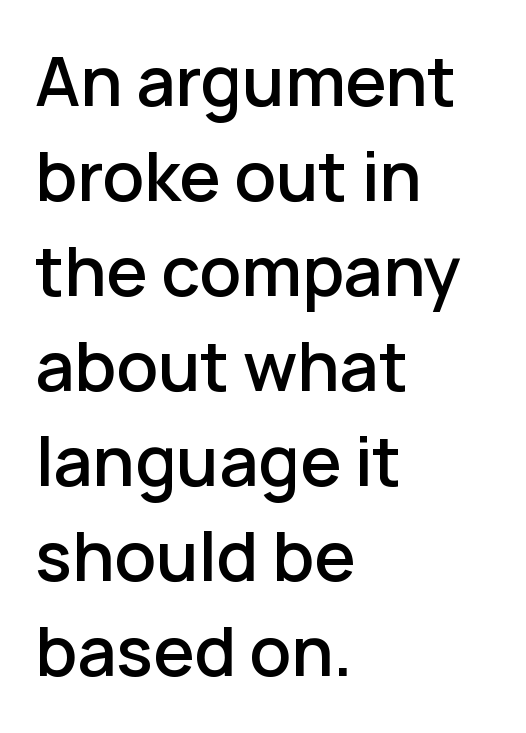
The image shows 66 px semibold sans-serif type, upright; set left-aligned, normal line spacing (1.44x), normal letter spacing, not underlined; low stroke contrast and a medium x-height.
